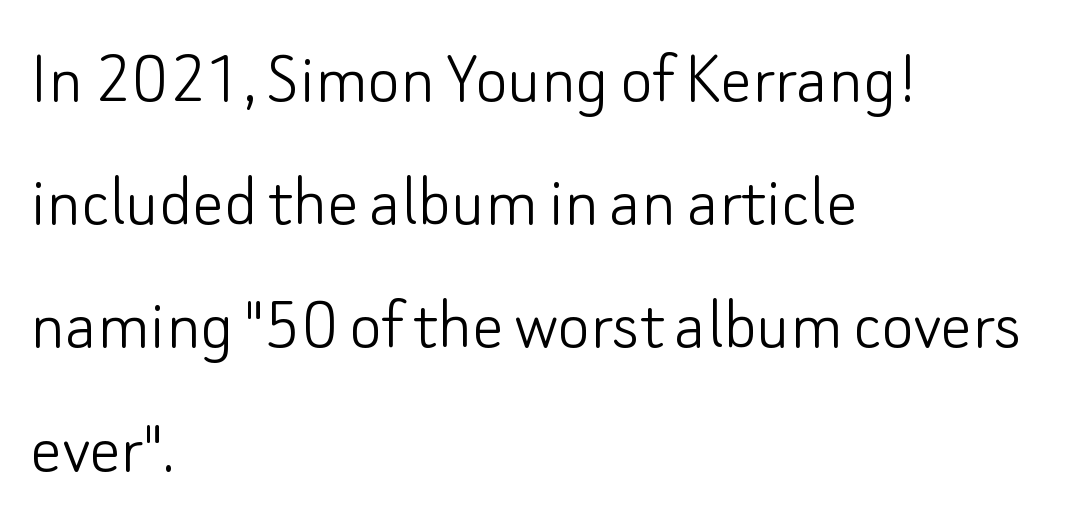
The designer went with a sans here, leaving each stem footless. Glyph-to-glyph distance matches everyday printed text. The foot of each line stays bare and open. Italic? Not at all — the glyphs are vertical.
